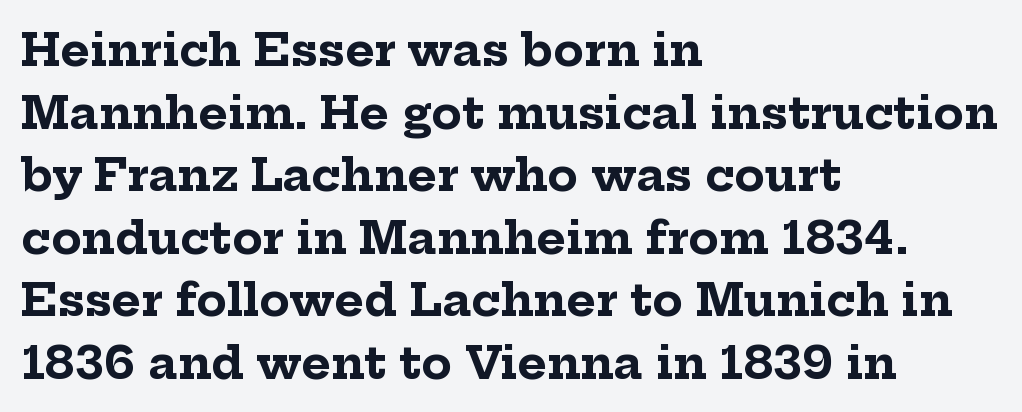
{"serif": "yes", "italic": "no", "bold": "yes", "weight": "bold", "width": "normal", "stroke_contrast": "low", "x_height": "medium", "monospaced": "no", "underline": "no", "align": "left", "line_spacing": "normal", "line_spacing_ratio": 1.39, "letter_spacing": "normal", "letter_spacing_em": 0.0, "glyph_px": 45}
